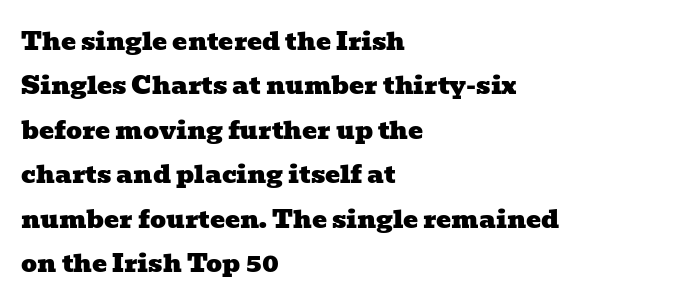
Q: Is the text underlined? A: No.
Q: How is the paragraph aligned? A: Left-aligned.
Q: Is the spacing between letters normal or unusually wide? A: Normal.
